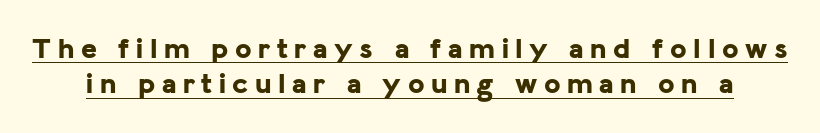
{"serif": "no", "italic": "no", "bold": "yes", "weight": "bold", "width": "normal", "stroke_contrast": "low", "x_height": "medium", "monospaced": "no", "underline": "yes", "line_spacing_ratio": 1.18, "letter_spacing": "wide", "letter_spacing_em": 0.22, "glyph_px": 30}
